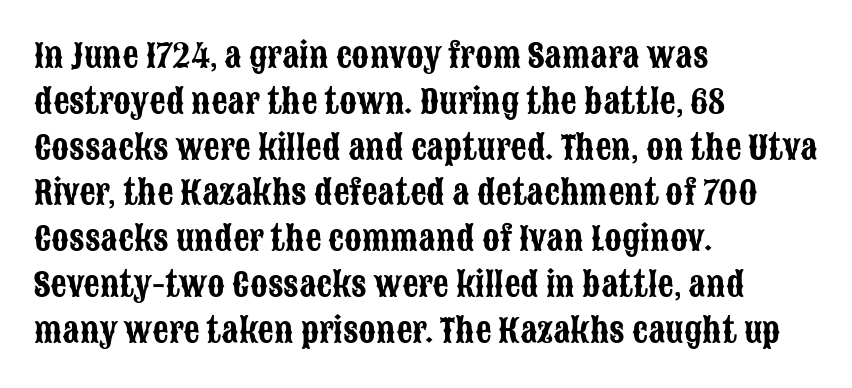
Students, note that the glyphs here touch the page at normal intervals. These lines are set flush left with a ragged right edge. Font category for this specimen: sans-serif. What's the leading like? Ordinary, nothing unusual. Has an underline been added? It has not.
